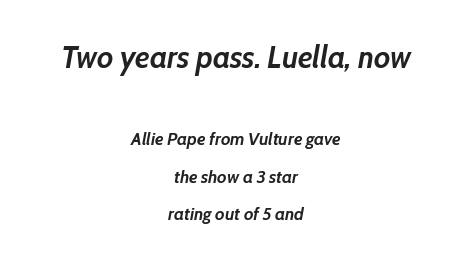
{"italic": "yes", "lean": "right", "slant_degrees": 10, "bold": "yes", "weight": "semibold", "width": "normal", "stroke_contrast": "low", "x_height": "medium", "monospaced": "no", "underline": "no", "align": "center", "line_spacing": "loose", "line_spacing_ratio": 2.08, "letter_spacing": "normal", "letter_spacing_em": 0.0, "larger_block": "first", "size_ratio": 1.72, "glyph_px": 31}
